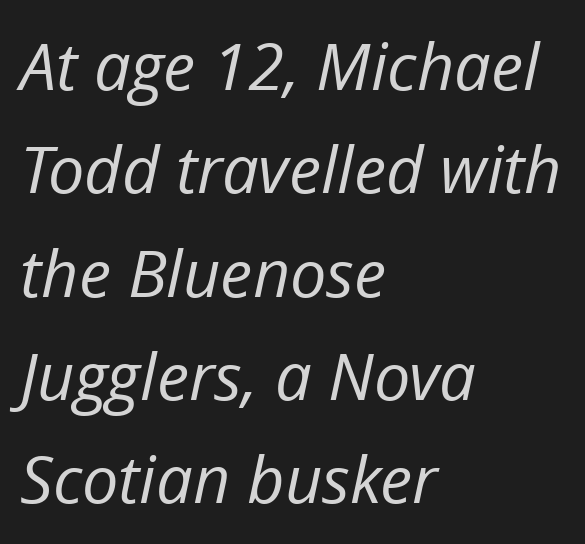
{"italic": "yes", "lean": "right", "slant_degrees": 12, "bold": "no", "weight": "regular", "width": "normal", "stroke_contrast": "low", "x_height": "medium", "monospaced": "no", "underline": "no", "align": "left", "line_spacing": "normal", "line_spacing_ratio": 1.59, "letter_spacing": "normal", "letter_spacing_em": 0.0, "glyph_px": 65}
